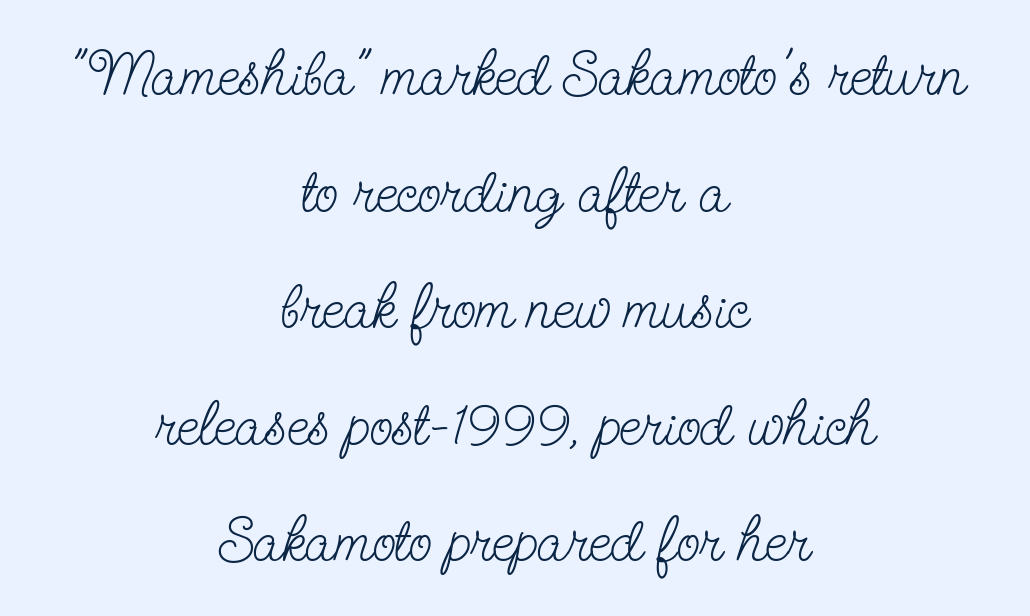
The image shows 62 px light, condensed serif type; set centered, line spacing 1.88x, normal letter spacing, not underlined; low stroke contrast and a small x-height.
